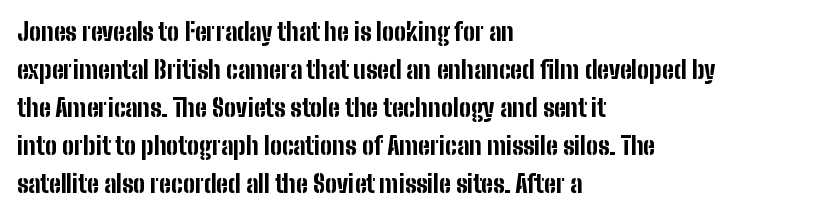
The space between consecutive lines is moderate. Alignment: flush left. The passage shown is not underscored anywhere. The type is set solid horizontally, with unmodified tracking. The characters look thick and weighty, a clear bold. Unlike italic type, these characters show no tilt at all.
